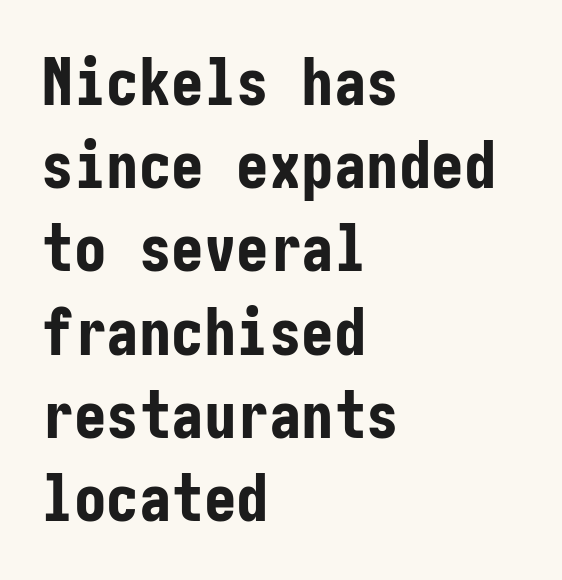
Q: Is the text bold? A: Yes.
Q: Is the text italic (slanted)? A: No, it is upright.
Q: Is the typeface a serif or a sans-serif typeface? A: Sans-serif.
Q: Is the text underlined? A: No.
Q: How is the paragraph aligned? A: Left-aligned.
Q: Is the spacing between letters normal or unusually wide? A: Normal.
Q: Is the spacing between lines tight, normal or loose? A: Normal.
Q: Width (condensed, normal, or wide)? A: Condensed.
Q: Stroke contrast? A: Low.
Q: x-height? A: Medium.
